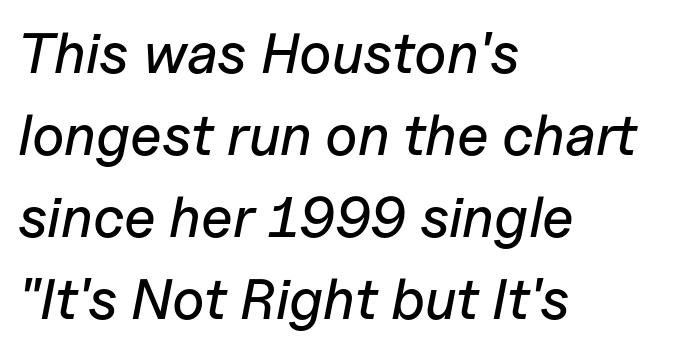
The image shows 57 px text type, italic (leaning right); set left-aligned, normal line spacing (1.44x), normal letter spacing, not underlined; low stroke contrast and a medium x-height.
